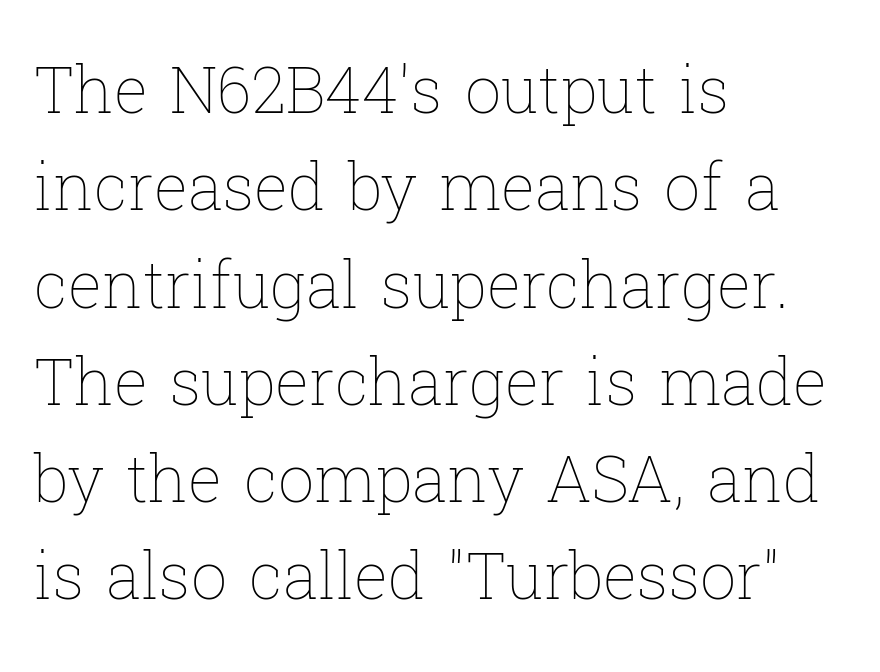
{"italic": "no", "bold": "no", "weight": "thin", "width": "normal", "stroke_contrast": "low", "x_height": "medium", "monospaced": "no", "underline": "no", "align": "left", "line_spacing": "normal", "line_spacing_ratio": 1.52, "letter_spacing": "normal", "letter_spacing_em": 0.0, "glyph_px": 64}
